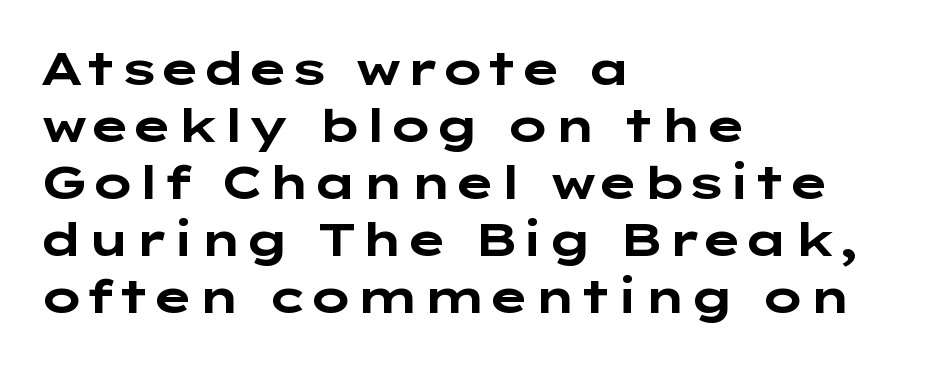
Q: Is the text bold? A: Yes.
Q: Is the text italic (slanted)? A: No, it is upright.
Q: Is the typeface a serif or a sans-serif typeface? A: Sans-serif.
Q: Is the text underlined? A: No.
Q: How is the paragraph aligned? A: Left-aligned.
Q: Is the spacing between letters normal or unusually wide? A: Normal.
Q: Width (condensed, normal, or wide)? A: Wide.
Q: Stroke contrast? A: Low.
Q: x-height? A: Medium.
